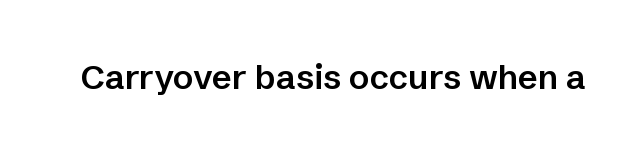
Here the designer chose a conventional face with non-uniform glyph widths. Bold? Not quite — semibold, heavier than regular but stopping short. This sample uses an upright cut, with every glyph sitting square on the baseline. The space beneath each line is pristine and unruled. The face used here is a sans, in the tradition of grotesques and geometrics.
